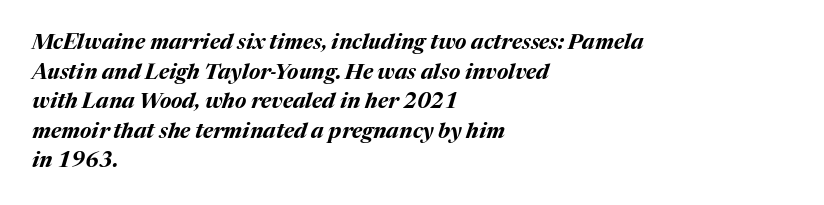
Type without underlining. Slant detected: the letters are inclined. Typographic density is high because the face is bold. Line spacing here is normal. The rag falls on the right side of this text block.
